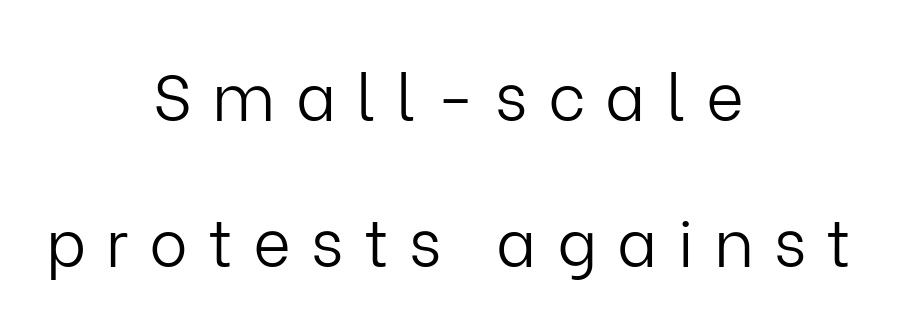
The image shows 65 px light sans-serif type, upright; set centered, loose line spacing (2.24x), unusually wide letter spacing (+0.31 em), not underlined; low stroke contrast and a medium x-height.
